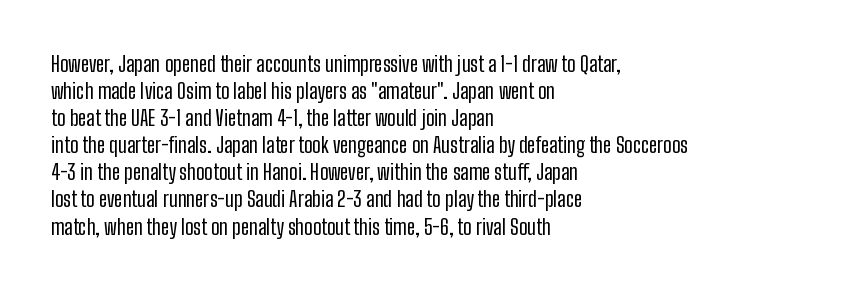
The passage shown is not underscored anywhere. Summary of vertical rhythm: regular, with standard interline spacing. The rag falls on the right side of this text block. Notice how the stems are strictly vertical — no italics here. Vertical stems look standard width or narrower in stroke.
